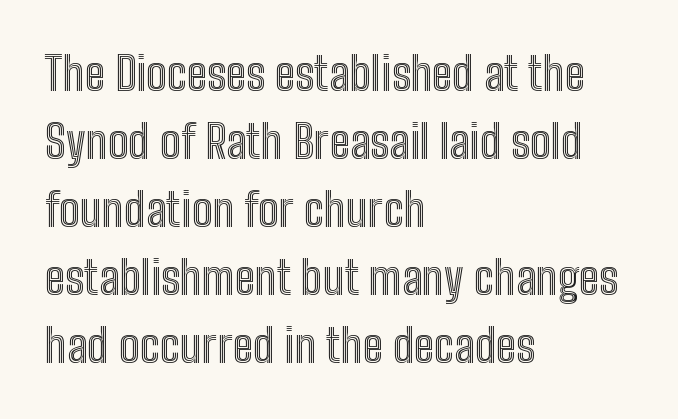
Horizontal alignment here is leftward, the default for most running prose. Compared with typical paragraphs, the rows here are spaced about the same. Each letter keeps its own natural width here, so spacing adapts to shape. Decoration check: the copy has no underline.
